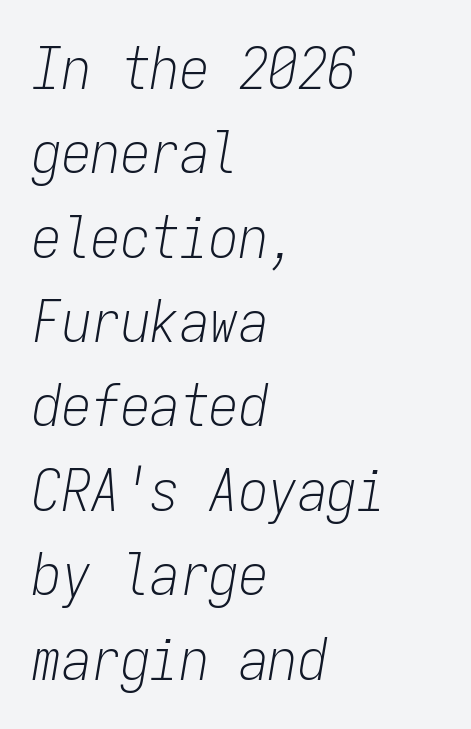
What's the leading like? Ordinary, nothing unusual. Note the uniform advance width — an 'i' takes as much space as an 'm'. Unbolded letterforms with no extra heft. The passage is arranged the way most books set body copy — flush left.
